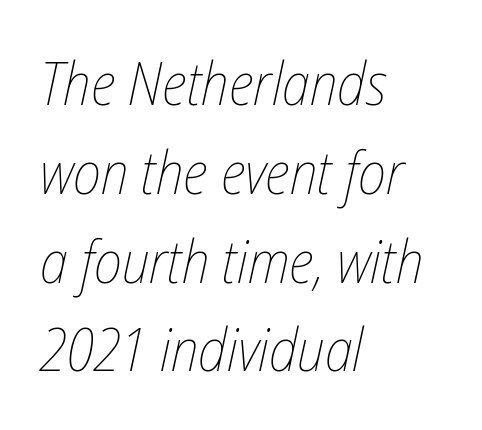
Q: Is the text bold? A: No.
Q: Is the text italic (slanted)? A: Yes, it leans right by about 12 degrees.
Q: Is the text underlined? A: No.
Q: How is the paragraph aligned? A: Left-aligned.
Q: Is the spacing between letters normal or unusually wide? A: Normal.
Q: Is the spacing between lines tight, normal or loose? A: Normal.
Q: Width (condensed, normal, or wide)? A: Condensed.
Q: Stroke contrast? A: Low.
Q: x-height? A: Medium.
Q: Monospaced? A: No.
